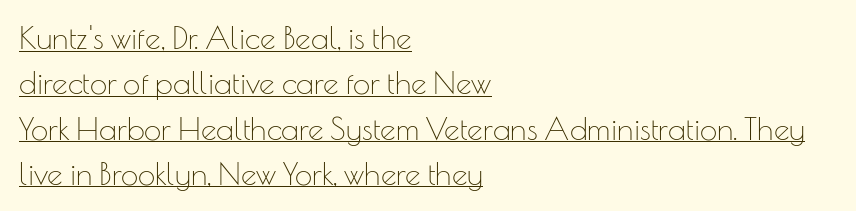
Q: Is the text bold? A: No.
Q: Is the text italic (slanted)? A: No, it is upright.
Q: Is the typeface a serif or a sans-serif typeface? A: Sans-serif.
Q: Is the text underlined? A: Yes.
Q: How is the paragraph aligned? A: Left-aligned.
Q: Is the spacing between letters normal or unusually wide? A: Normal.
Q: Is the spacing between lines tight, normal or loose? A: Normal.
Q: Width (condensed, normal, or wide)? A: Normal.
Q: Stroke contrast? A: Low.
Q: x-height? A: Small.
Q: Monospaced? A: No.
